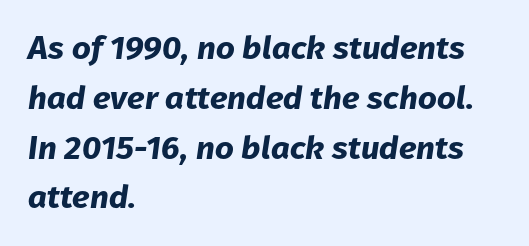
The rendering uses natural spacing where letterforms have individual widths. The string is rendered with underlining switched off. The letters sit at their default tracking, neither squeezed nor spread. There's an unmistakable incline to the writing here.
